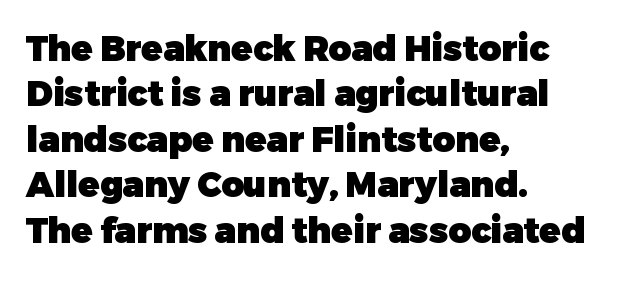
Q: Is the text bold? A: Yes.
Q: Is the text italic (slanted)? A: No, it is upright.
Q: Is the typeface a serif or a sans-serif typeface? A: Sans-serif.
Q: Is the text underlined? A: No.
Q: How is the paragraph aligned? A: Left-aligned.
Q: Is the spacing between letters normal or unusually wide? A: Normal.
Q: Is the spacing between lines tight, normal or loose? A: Normal.
Q: Width (condensed, normal, or wide)? A: Normal.
Q: Stroke contrast? A: Low.
Q: x-height? A: Medium.
Q: Monospaced? A: No.
